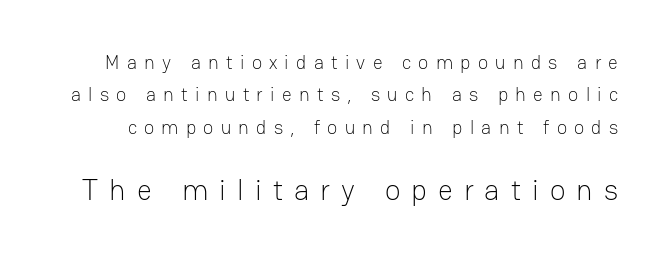
{"serif": "no", "italic": "no", "bold": "no", "weight": "light", "width": "normal", "stroke_contrast": "low", "x_height": "medium", "monospaced": "no", "underline": "no", "line_spacing_ratio": 1.71, "letter_spacing": "wide", "letter_spacing_em": 0.38, "larger_block": "second", "size_ratio": 1.53, "glyph_px": 29}
